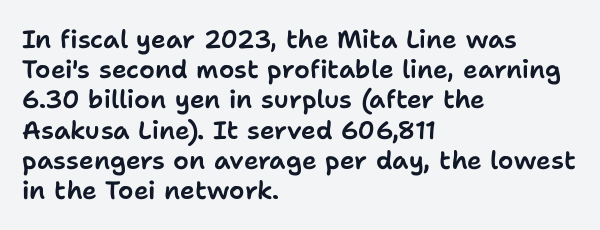
Q: Is the text italic (slanted)? A: No, it is upright.
Q: Is the text underlined? A: No.
Q: How is the paragraph aligned? A: Left-aligned.
Q: Is the spacing between letters normal or unusually wide? A: Normal.
